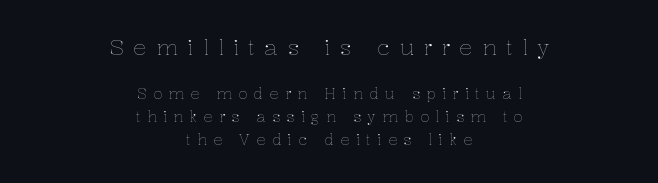
The vertical gap from one line to the next is medium. Look at the tracking — it's clearly loosened, letters drifting apart. Line starts and ends both wander, symmetrically. Characters remain perfectly vertical along every line. Character size in the leading block exceeds that of the trailing block. No word sits above an underline.
